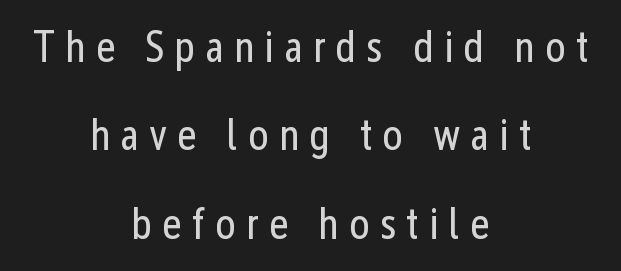
The image shows 44 px regular-weight, condensed sans-serif type, upright; set centered, loose line spacing (2.01x), unusually wide letter spacing (+0.22 em), not underlined; low stroke contrast and a medium x-height.
